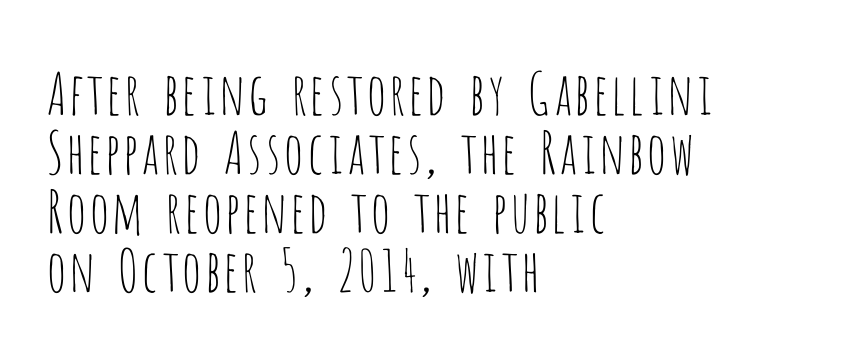
{"serif": "no", "italic": "no", "bold": "no", "weight": "thin", "width": "condensed", "stroke_contrast": "low", "x_height": "large", "monospaced": "no", "underline": "no", "align": "left", "line_spacing": "tight", "line_spacing_ratio": 1.02, "letter_spacing": "normal", "letter_spacing_em": 0.0, "glyph_px": 58}
